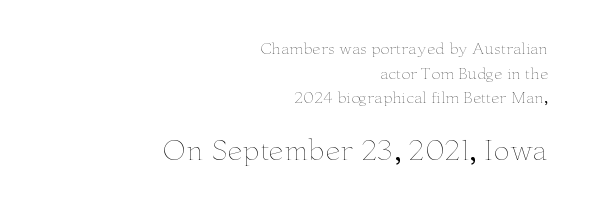
Leading matches the norm, producing a regular column. Is there any slant? The stems are plumb. Horizontally, the lines are justified to the trailing edge only. Type size steps up from the first block to the second. Bold? No — there's no thickening of the strokes.
